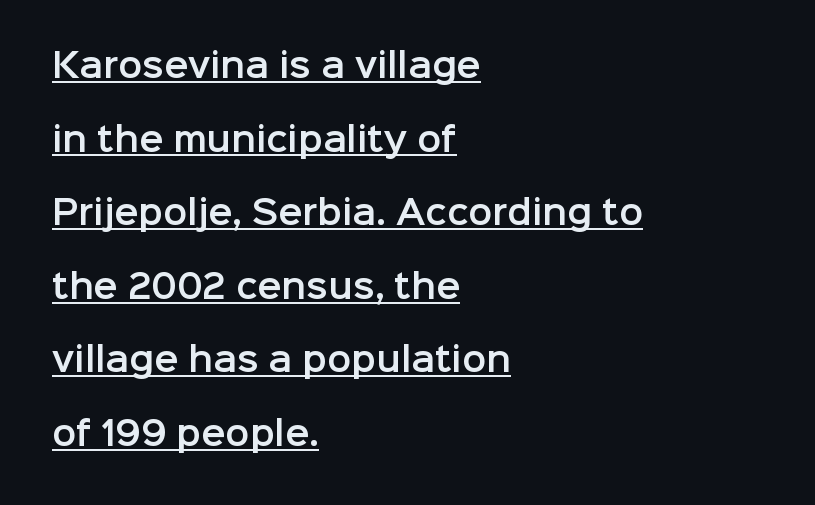
{"serif": "no", "italic": "no", "width": "normal", "stroke_contrast": "low", "x_height": "medium", "monospaced": "no", "underline": "yes", "align": "left", "line_spacing": "loose", "line_spacing_ratio": 2.3, "letter_spacing": "normal", "letter_spacing_em": 0.0, "glyph_px": 32}
